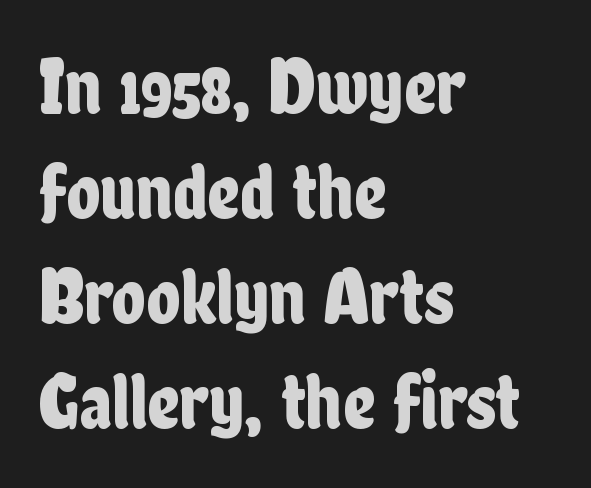
The image shows 79 px condensed sans-serif type, upright; set left-aligned, normal line spacing (1.33x), normal letter spacing, not underlined; low stroke contrast and a medium x-height.
